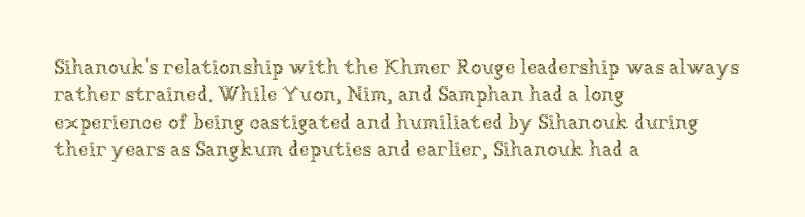
Reading down the block, your eye returns to a fixed left position each line. The weight tops out at a normal text grade. Interline gaps are of average width in this sample. The letters sit at their default tracking, neither squeezed nor spread.
